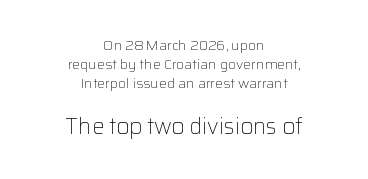
Nobody touched the tracking dial on this one. Weight: regular or lighter. The lettering stays uniformly vertical, giving the passage a roman look. What's the leading like? Ordinary, nothing unusual. Underline: absent. Does the copy run flush right? No — it is centered line by line.
